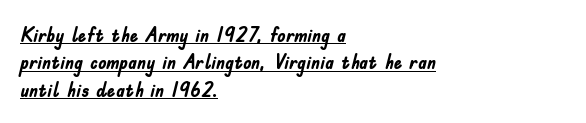
Q: Is the text bold? A: Yes.
Q: Is the text italic (slanted)? A: Yes.
Q: Is the text underlined? A: Yes.
Q: How is the paragraph aligned? A: Left-aligned.
Q: Is the spacing between letters normal or unusually wide? A: Normal.
Q: Is the spacing between lines tight, normal or loose? A: Normal.
